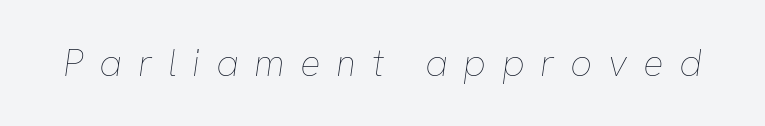
{"italic": "yes", "lean": "right", "slant_degrees": 8, "bold": "no", "weight": "thin", "width": "normal", "stroke_contrast": "low", "x_height": "medium", "monospaced": "no", "underline": "no", "letter_spacing": "wide", "letter_spacing_em": 0.41, "glyph_px": 38}
